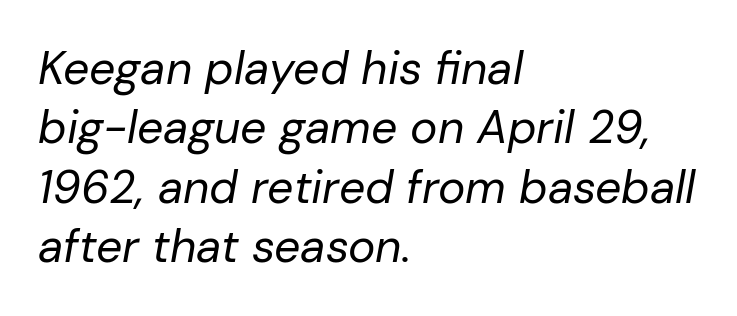
{"italic": "yes", "lean": "right", "slant_degrees": 10, "bold": "no", "weight": "regular", "width": "normal", "stroke_contrast": "low", "x_height": "medium", "monospaced": "no", "underline": "no", "align": "left", "line_spacing": "normal", "line_spacing_ratio": 1.29, "letter_spacing": "normal", "letter_spacing_em": 0.0, "glyph_px": 46}
